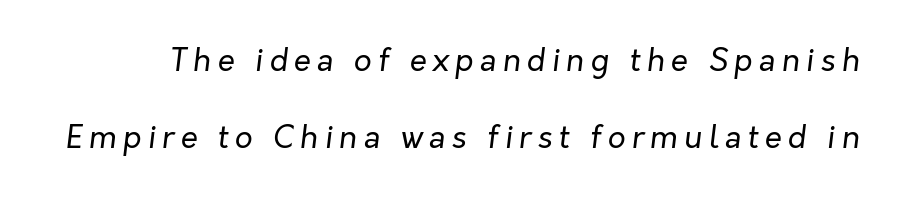
Q: Is the text bold? A: No.
Q: Is the text italic (slanted)? A: Yes, it leans right by about 7 degrees.
Q: Is the text underlined? A: No.
Q: Is the spacing between letters normal or unusually wide? A: Unusually wide.
Q: Is the spacing between lines tight, normal or loose? A: Loose.
Q: Width (condensed, normal, or wide)? A: Normal.
Q: Stroke contrast? A: Low.
Q: x-height? A: Medium.
Q: Monospaced? A: No.
